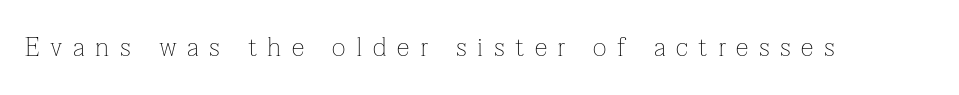
Q: Is the text bold? A: No.
Q: Is the text italic (slanted)? A: No, it is upright.
Q: Is the text underlined? A: No.
Q: Is the spacing between letters normal or unusually wide? A: Unusually wide.
